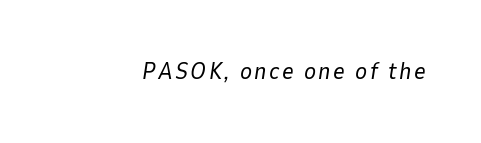
Would a proofreader flag this as italicized? Yes. Weight: in the light-to-regular range. Descender tails drop into unmarked territory.
